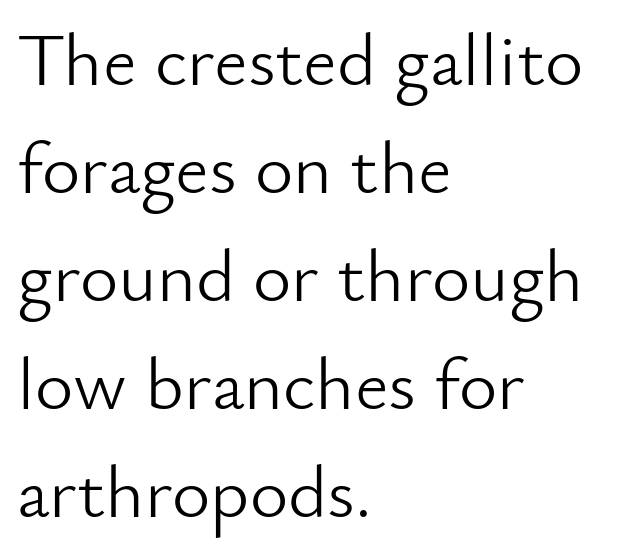
Q: Is the text bold? A: No.
Q: Is the text italic (slanted)? A: No, it is upright.
Q: Is the typeface a serif or a sans-serif typeface? A: Sans-serif.
Q: Is the text underlined? A: No.
Q: How is the paragraph aligned? A: Left-aligned.
Q: Is the spacing between letters normal or unusually wide? A: Normal.
Q: Is the spacing between lines tight, normal or loose? A: Normal.
Q: Width (condensed, normal, or wide)? A: Normal.
Q: Stroke contrast? A: Low.
Q: x-height? A: Small.
Q: Monospaced? A: No.
